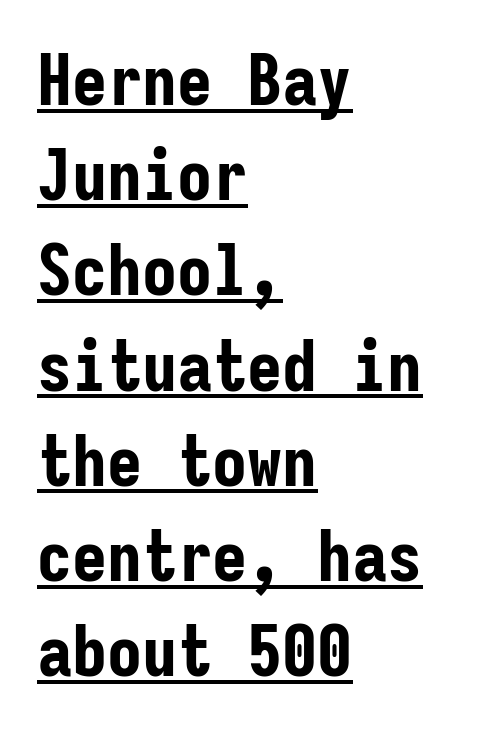
Type style note: lacks serifs. Tall strokes in this sample are plumb rather than angled. The rendering anchors every line to the left-hand side. No extra tracking has been applied to these lines.
